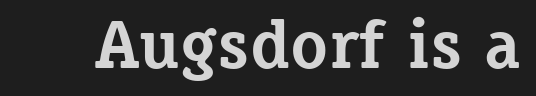
The strokes are fattened all the way to bold. Rendered with straight, roman letterforms. Each letter keeps its own natural width here, so spacing adapts to shape. Observe the serifs anchoring each vertical stroke in this sample.
